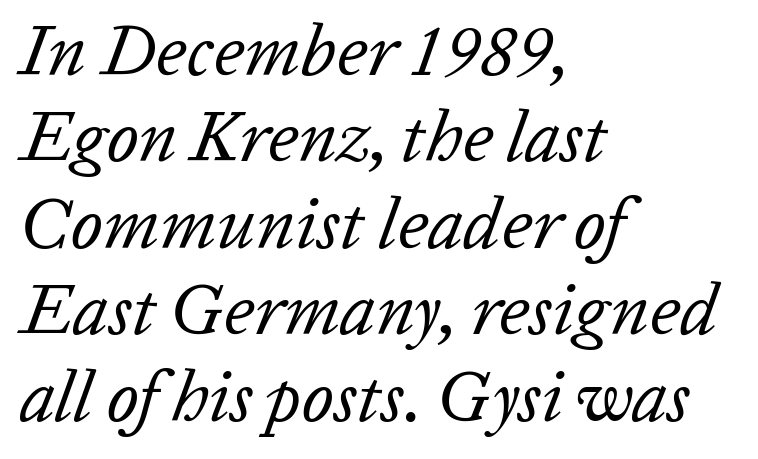
Counters stay open thanks to moderate or lighter strokes. Every character sits at an angle, as italics do. Short note: letters normally spaced. The compositor pushed each line to the left boundary.
